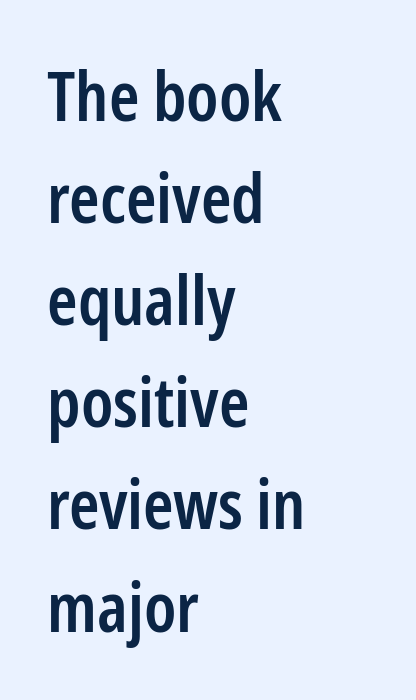
{"serif": "no", "italic": "no", "bold": "semi", "weight": "semibold", "width": "condensed", "stroke_contrast": "low", "x_height": "medium", "monospaced": "no", "underline": "no", "align": "left", "line_spacing": "normal", "line_spacing_ratio": 1.48, "letter_spacing": "normal", "letter_spacing_em": 0.0, "glyph_px": 69}
